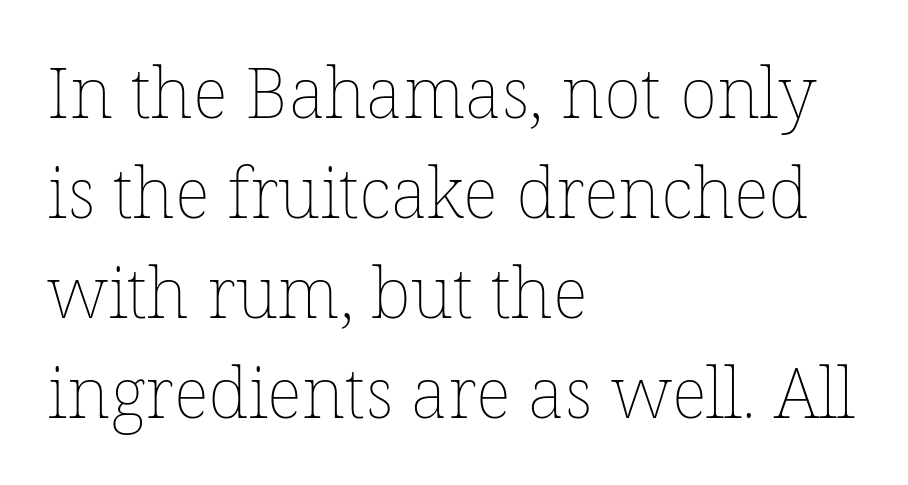
Nobody touched the tracking dial on this one. The font sits on the lighter half of the weight spectrum, regular included. The letters advance in unequal steps, a hallmark of proportional type. The lines in this sample share a left origin and differ only in where they stop. No word sits above an underline. Quick note: interline space is typical.
